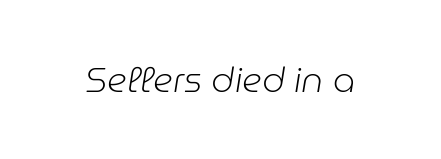
Is the type heavy? It reads as light-to-regular instead. The space directly below the letters is spotless. Character widths vary here, with narrow letters taking less room than wide ones. Slanted lettering throughout. Look at the tracking — it's just the regular setting, nothing added.
